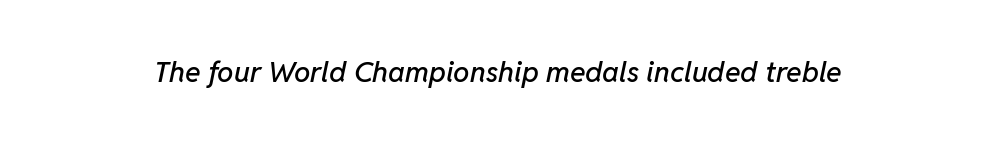
Q: Is the text italic (slanted)? A: Yes, it leans right by about 11 degrees.
Q: Is the text underlined? A: No.
Q: Is the spacing between letters normal or unusually wide? A: Normal.
Q: Width (condensed, normal, or wide)? A: Normal.
Q: Stroke contrast? A: Low.
Q: x-height? A: Medium.
Q: Monospaced? A: No.
